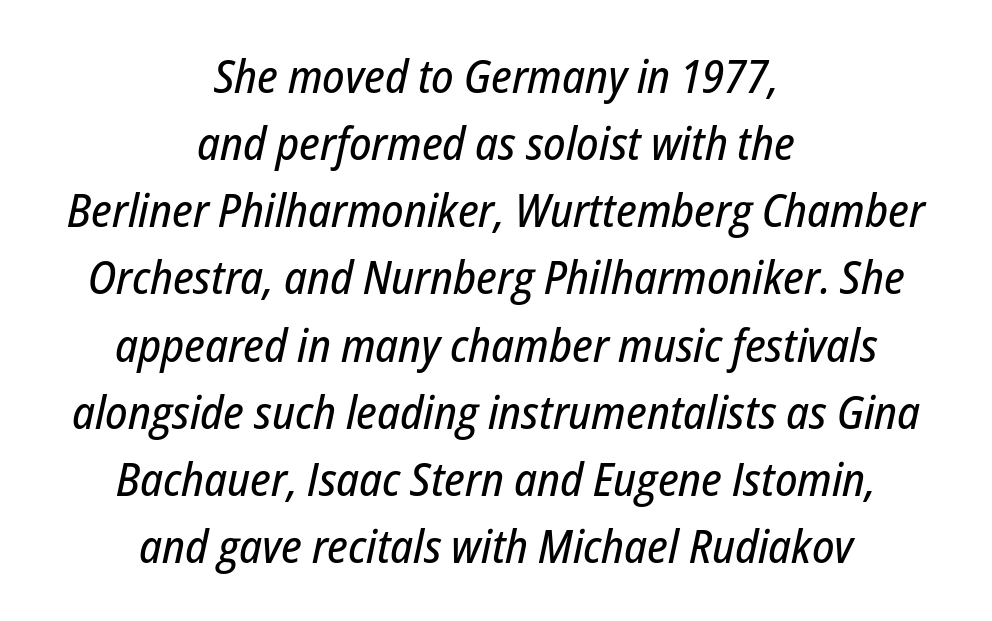
{"italic": "yes", "lean": "right", "slant_degrees": 12, "width": "condensed", "stroke_contrast": "low", "x_height": "medium", "monospaced": "no", "underline": "no", "align": "center", "line_spacing": "normal", "line_spacing_ratio": 1.46, "letter_spacing": "normal", "letter_spacing_em": 0.0, "glyph_px": 46}
